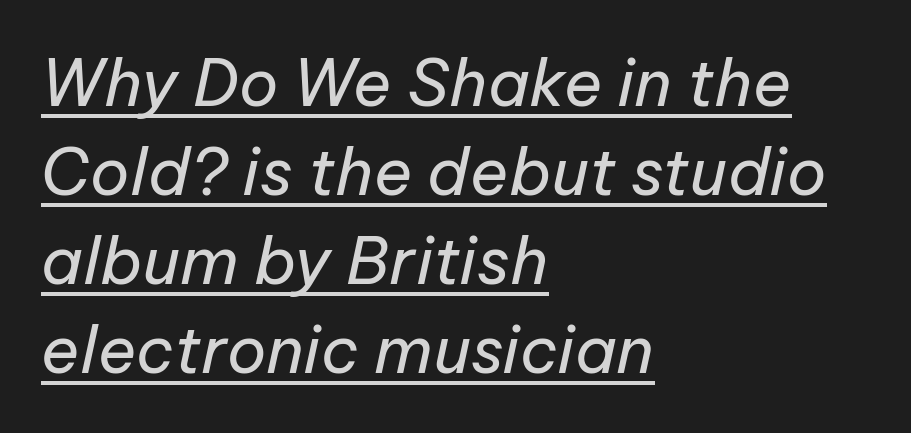
Q: Is the text bold? A: No.
Q: Is the text italic (slanted)? A: Yes, it leans right by about 12 degrees.
Q: Is the text underlined? A: Yes.
Q: How is the paragraph aligned? A: Left-aligned.
Q: Is the spacing between letters normal or unusually wide? A: Normal.
Q: Is the spacing between lines tight, normal or loose? A: Normal.
Q: Width (condensed, normal, or wide)? A: Normal.
Q: Stroke contrast? A: Low.
Q: x-height? A: Medium.
Q: Monospaced? A: No.
